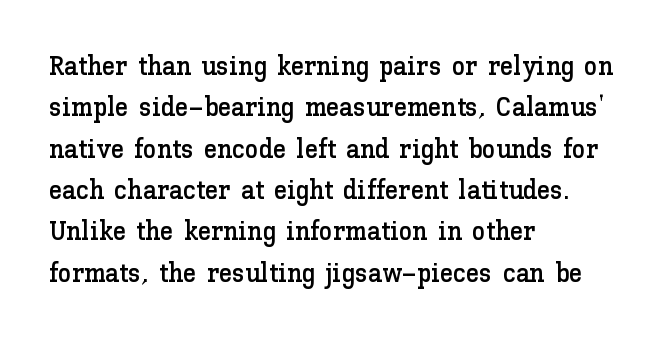
Successive baselines arrive at the customary interval. Short and long lines alike share a common starting point at left. Italic: no, the glyphs are upright roman. Short note: letters normally spaced. Quick note: underline off.
